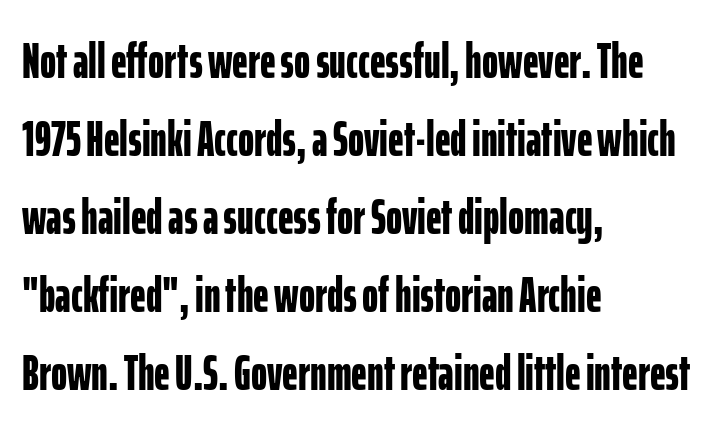
Line beginnings align vertically; line endings do not. Weight check: bold — yes, fully. Spacing between characters is what you'd get straight out of the box. This is roman type, the default non-slanted kind. A sans-serif font was chosen for this passage. The area under the type is left untouched.
